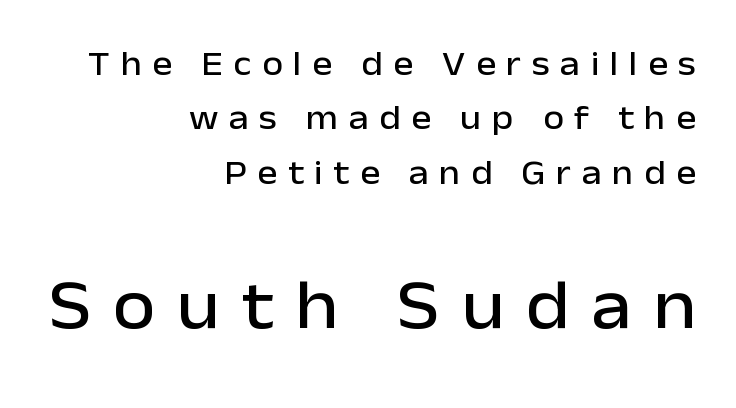
{"serif": "no", "italic": "no", "width": "normal", "stroke_contrast": "low", "x_height": "medium", "monospaced": "no", "underline": "no", "align": "right", "line_spacing": "normal", "line_spacing_ratio": 1.6, "letter_spacing": "wide", "letter_spacing_em": 0.31, "larger_block": "second", "size_ratio": 2.03, "glyph_px": 69}
